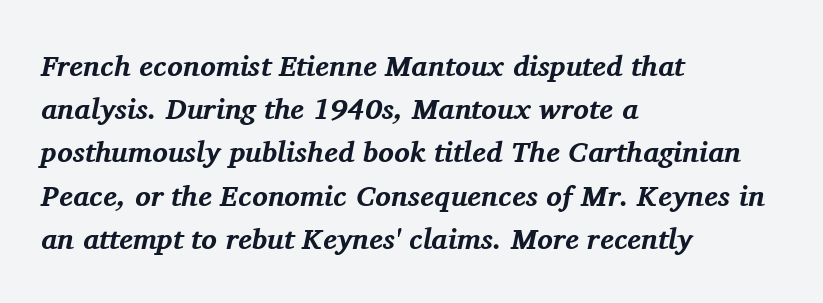
The image shows 29 px bold serif type, italic (leaning right); set left-aligned, normal line spacing (1.49x), normal letter spacing, not underlined; medium stroke contrast and a medium x-height.
